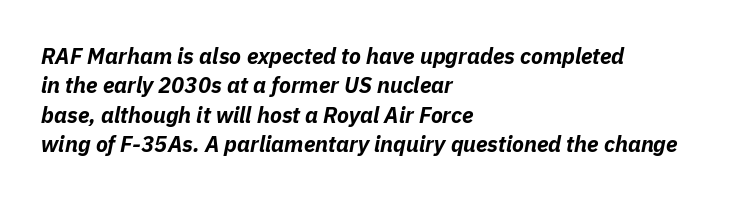
Line beginnings align vertically; line endings do not. The horizontal fit of the characters is conventional and even. The strokes are fattened all the way to bold. The string is rendered with underlining switched off. The leading is moderate, giving the passage an even texture. Designer's note — italics engaged.
